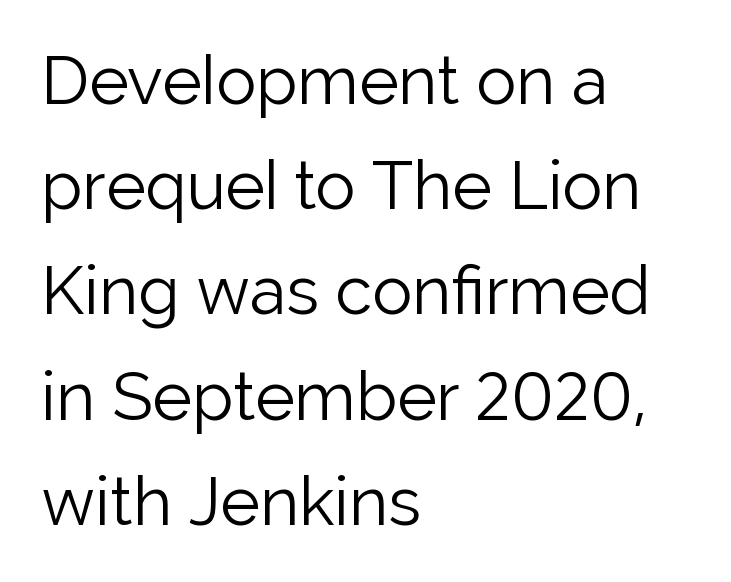
{"serif": "no", "italic": "no", "bold": "no", "weight": "light", "width": "normal", "stroke_contrast": "low", "x_height": "medium", "monospaced": "no", "underline": "no", "align": "left", "line_spacing": "normal", "line_spacing_ratio": 1.57, "letter_spacing": "normal", "letter_spacing_em": 0.0, "glyph_px": 67}
